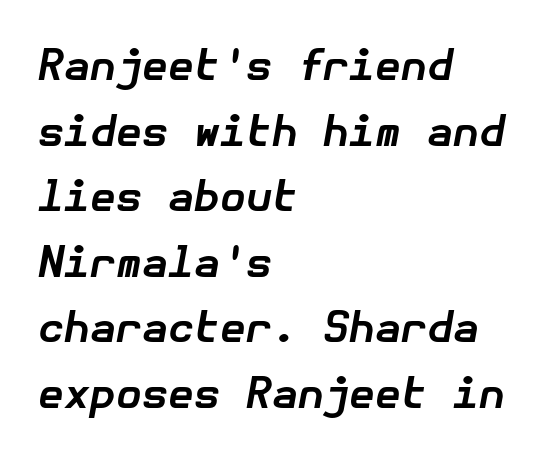
Q: Is the text bold? A: Yes.
Q: Is the text italic (slanted)? A: Yes, it leans right by about 10 degrees.
Q: Is the text underlined? A: No.
Q: How is the paragraph aligned? A: Left-aligned.
Q: Is the spacing between letters normal or unusually wide? A: Normal.
Q: Is the spacing between lines tight, normal or loose? A: Normal.
Q: Width (condensed, normal, or wide)? A: Normal.
Q: Stroke contrast? A: Low.
Q: x-height? A: Medium.
